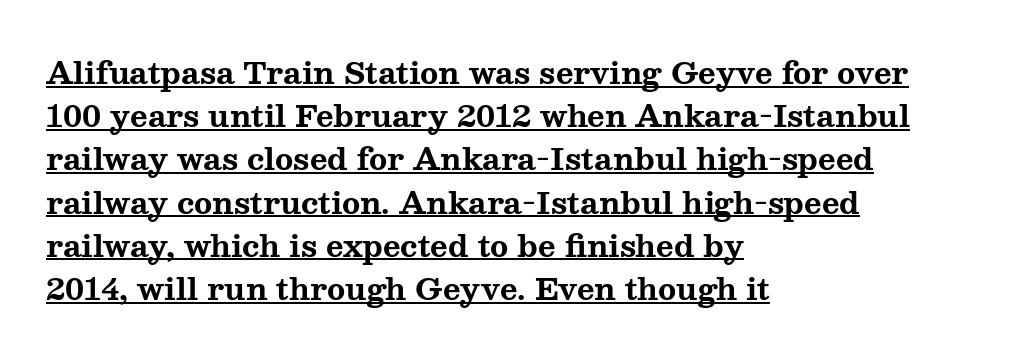
Students, observe the line beneath the letters — that is underlining. Each letter's strokes conclude with small projecting serifs. These lines sit exactly where default settings would place them. Looks like regular typesetting: each glyph gets only the width it needs. Its strokes are broad and dark, the hallmark of bold type. Compared with a centered layout, this one pins lines to the left instead.
